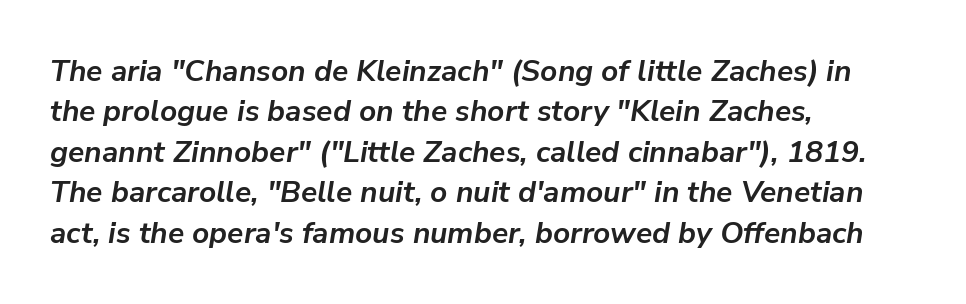
{"italic": "yes", "lean": "right", "slant_degrees": 9, "bold": "yes", "weight": "semibold", "width": "normal", "stroke_contrast": "low", "x_height": "medium", "monospaced": "no", "underline": "no", "align": "left", "line_spacing": "normal", "line_spacing_ratio": 1.35, "letter_spacing": "normal", "letter_spacing_em": 0.0, "glyph_px": 30}
